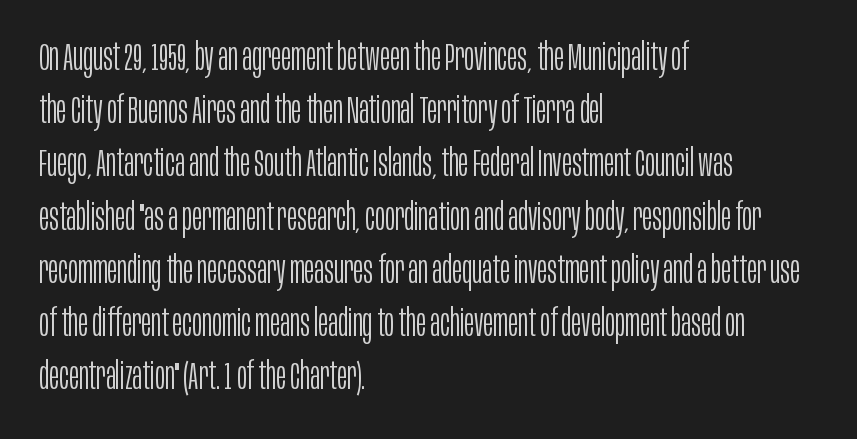
The image shows 38 px light, condensed sans-serif type, upright; set left-aligned, normal line spacing (1.4x), normal letter spacing, not underlined; low stroke contrast and a large x-height.
